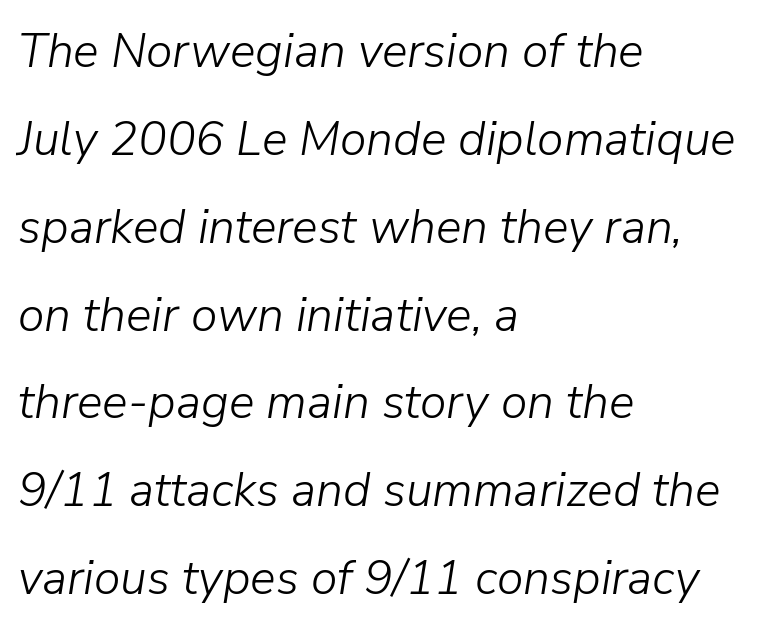
The image shows 48 px light type, italic (leaning right); set left-aligned, line spacing 1.83x, normal letter spacing, not underlined; low stroke contrast and a medium x-height.
